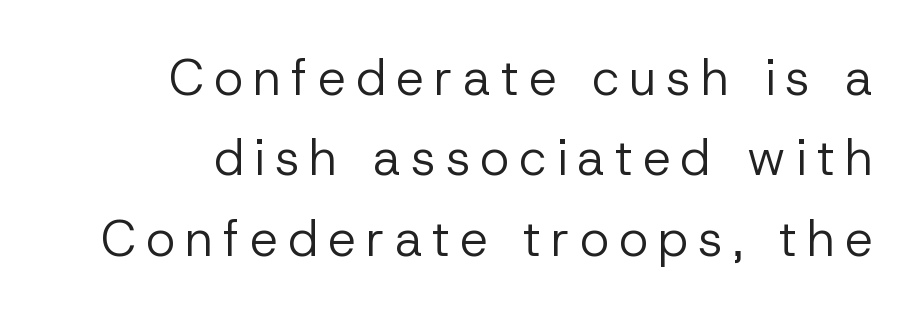
Q: Is the text bold? A: No.
Q: Is the text italic (slanted)? A: No, it is upright.
Q: Is the typeface a serif or a sans-serif typeface? A: Sans-serif.
Q: Is the text underlined? A: No.
Q: How is the paragraph aligned? A: Right-aligned.
Q: Is the spacing between letters normal or unusually wide? A: Unusually wide.
Q: Is the spacing between lines tight, normal or loose? A: Normal.
Q: Width (condensed, normal, or wide)? A: Normal.
Q: Stroke contrast? A: Low.
Q: x-height? A: Medium.
Q: Monospaced? A: No.
